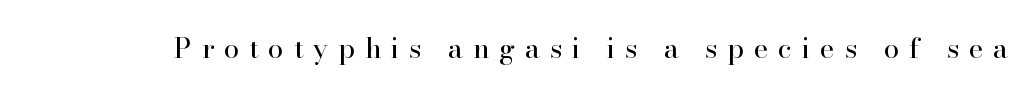
The image shows 28 px regular-weight serif type, upright; set unusually wide letter spacing (+0.35 em), not underlined; high stroke contrast and a small x-height.
